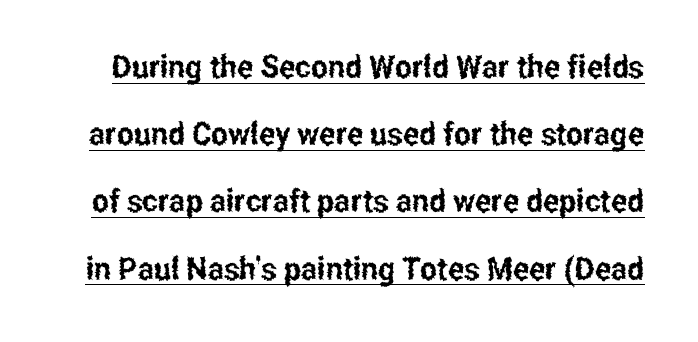
The image shows 32 px condensed sans-serif type, upright; set loose line spacing (2.1x), normal letter spacing, underlined; low stroke contrast and a medium x-height.
